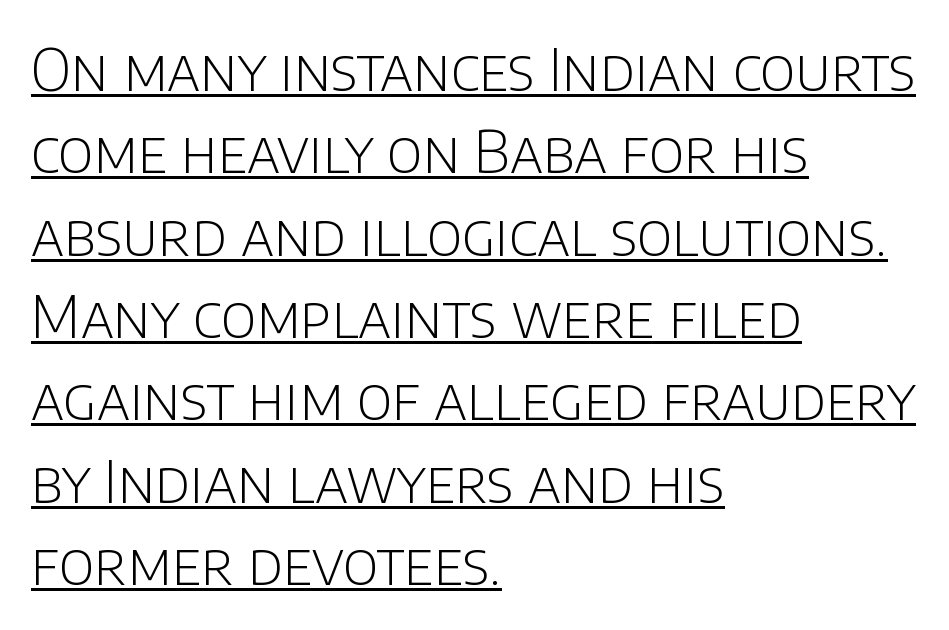
Q: Is the text bold? A: No.
Q: Is the text italic (slanted)? A: No, it is upright.
Q: Is the typeface a serif or a sans-serif typeface? A: Sans-serif.
Q: Is the text underlined? A: Yes.
Q: How is the paragraph aligned? A: Left-aligned.
Q: Is the spacing between letters normal or unusually wide? A: Normal.
Q: Is the spacing between lines tight, normal or loose? A: Normal.
Q: Width (condensed, normal, or wide)? A: Normal.
Q: Stroke contrast? A: Low.
Q: x-height? A: Large.
Q: Monospaced? A: No.
